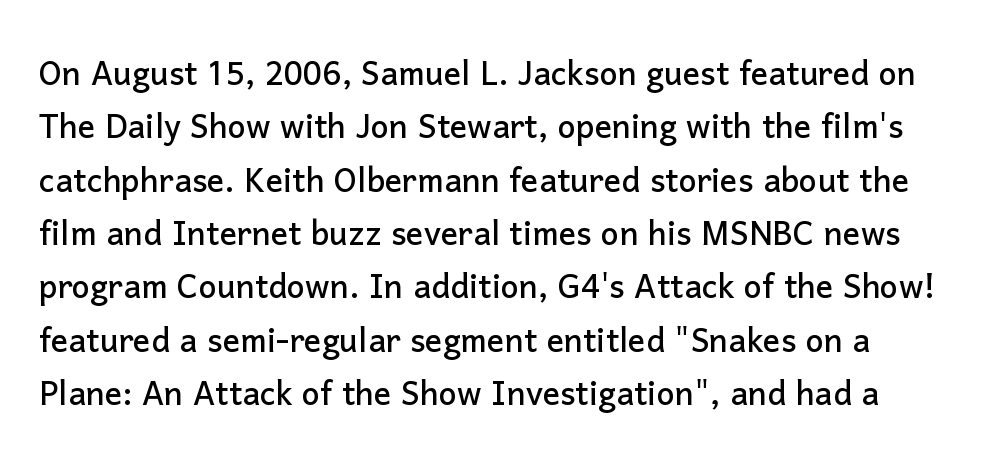
The specimen omits any rule beneath the text block's lines. Compared with a centered layout, this one pins lines to the left instead. No extra tracking has been applied to these lines. In terms of posture, this sample is upright. Is this a fixed-width face? No — the glyphs have proportional, varying widths. The characters display no serif detailing; their extremities are plain.
